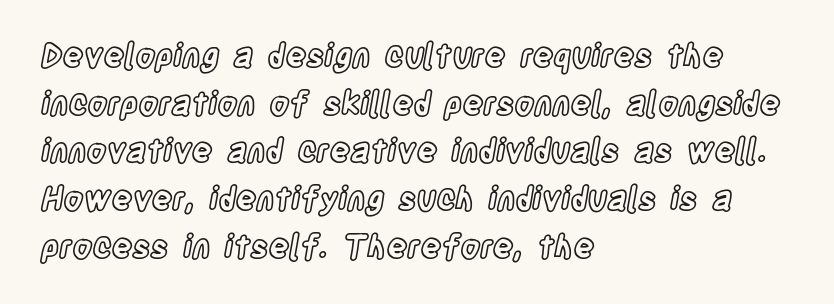
Visually the block forms a straight wall on the left and a jagged coastline on the right. Observe the ordinary spacing: letters are neighbours, not strangers. Plain, unruled lines of type. The passage shown stacks its lines at a standard gap. The letters advance in unequal steps, a hallmark of proportional type.
